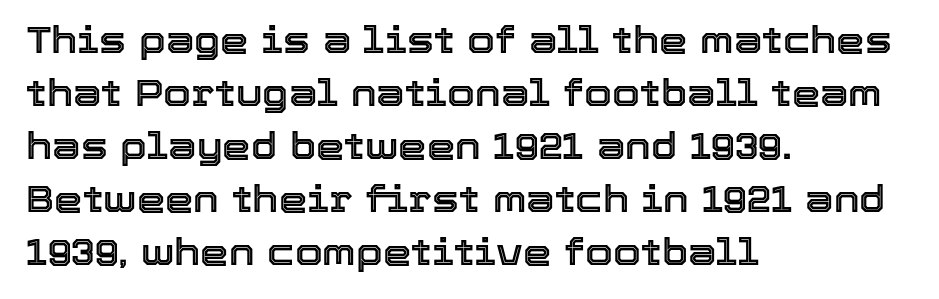
The image shows 36 px text type, upright; set left-aligned, normal line spacing (1.47x), normal letter spacing, not underlined; a medium x-height.
